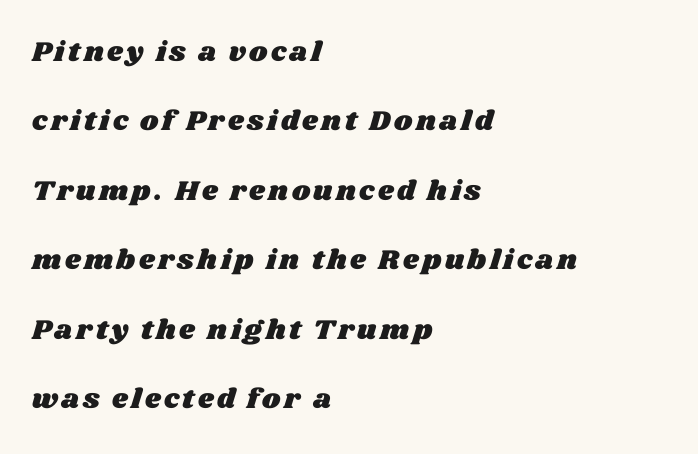
Note the varied advance widths — an 'i' is clearly narrower than an 'm'. One glance says open: line gaps are wider than usual. Check under the words: just untouched page. Is the block centered? No — it sits flush against the left margin.
